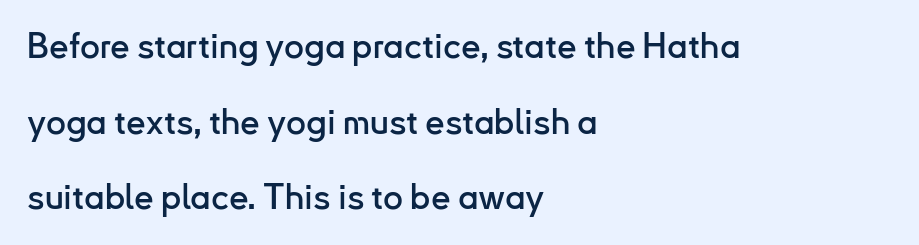
{"serif": "no", "italic": "no", "width": "normal", "stroke_contrast": "low", "x_height": "small", "monospaced": "no", "underline": "no", "align": "left", "line_spacing": "loose", "line_spacing_ratio": 2.16, "letter_spacing": "normal", "letter_spacing_em": 0.0, "glyph_px": 35}
